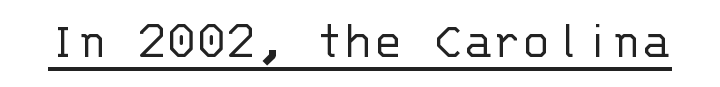
{"serif": "no", "italic": "no", "bold": "no", "weight": "light", "width": "normal", "stroke_contrast": "low", "x_height": "large", "monospaced": "yes", "underline": "yes", "letter_spacing": "normal", "letter_spacing_em": 0.0, "glyph_px": 55}
